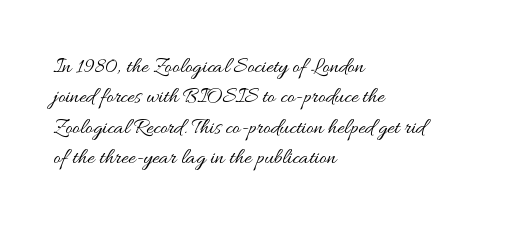
Q: Is the text bold? A: No.
Q: Is the text italic (slanted)? A: Yes.
Q: Is the text underlined? A: No.
Q: How is the paragraph aligned? A: Left-aligned.
Q: Is the spacing between letters normal or unusually wide? A: Normal.
Q: Is the spacing between lines tight, normal or loose? A: Normal.
